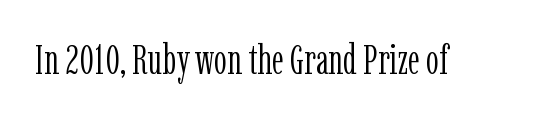
Is this a heavy cut? Hardly; it is regular or lighter. Tall strokes in this sample are plumb rather than angled. Letterform terminals end in serifs throughout the passage. Proportional: the letters do not fall into vertical columns.
